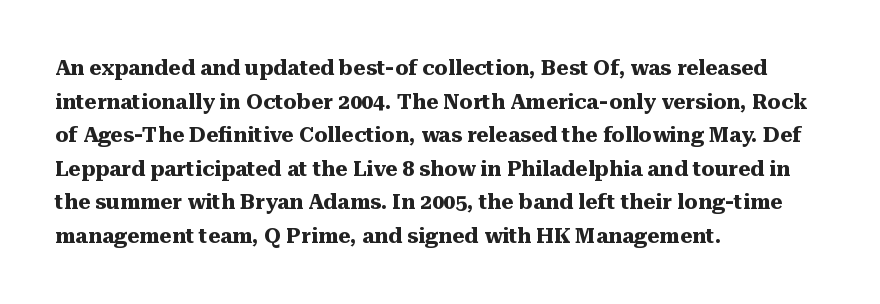
The image shows 21 px bold type, upright; set left-aligned, normal line spacing (1.6x), normal letter spacing, not underlined.
